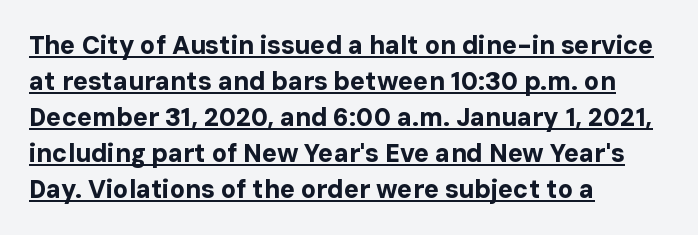
Q: Is the text bold? A: Yes.
Q: Is the text italic (slanted)? A: No, it is upright.
Q: Is the text underlined? A: Yes.
Q: How is the paragraph aligned? A: Left-aligned.
Q: Is the spacing between letters normal or unusually wide? A: Normal.
Q: Is the spacing between lines tight, normal or loose? A: Normal.
